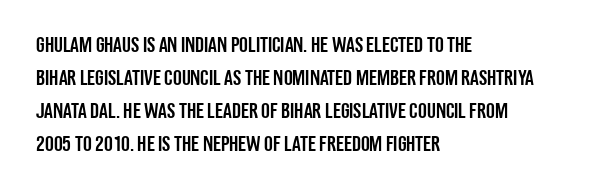
Q: Is the text italic (slanted)? A: No, it is upright.
Q: Is the text underlined? A: No.
Q: How is the paragraph aligned? A: Left-aligned.
Q: Is the spacing between letters normal or unusually wide? A: Normal.
Q: Is the spacing between lines tight, normal or loose? A: Normal.
